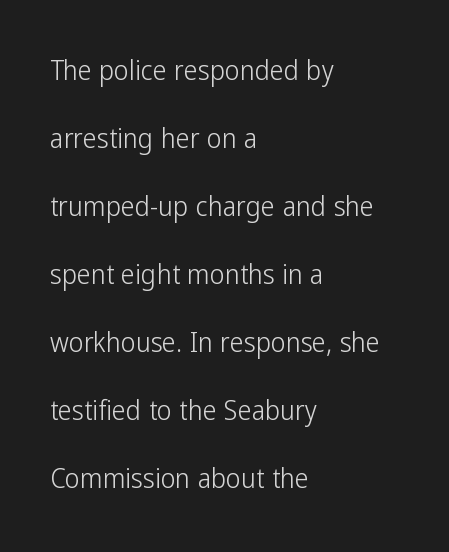
{"serif": "no", "italic": "no", "bold": "no", "weight": "light", "width": "condensed", "stroke_contrast": "low", "x_height": "medium", "monospaced": "no", "underline": "no", "align": "left", "line_spacing": "loose", "line_spacing_ratio": 2.43, "letter_spacing": "normal", "letter_spacing_em": 0.0, "glyph_px": 28}
